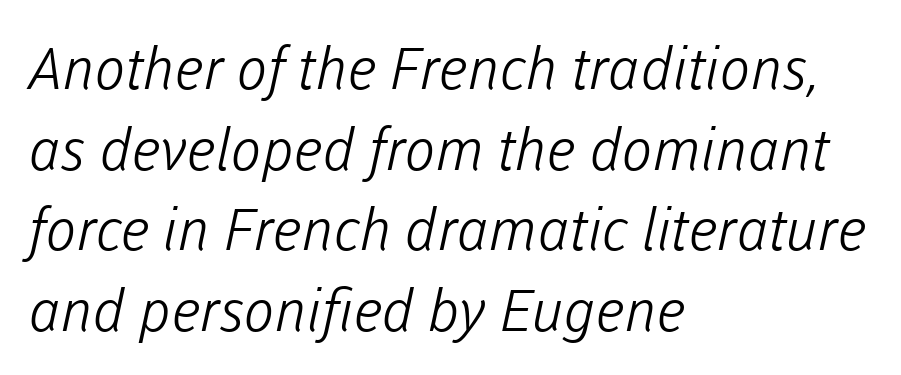
Students, note that the glyphs here touch the page at normal intervals. Baseline-to-baseline distance is the conventional proportion of letter height. The gap between lines stays unmarked. The weight would be labelled regular, book, light, or lighter still.
